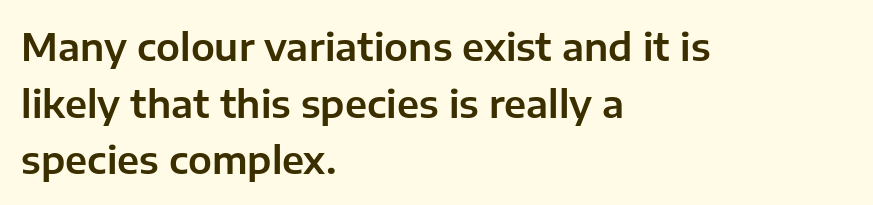
The image shows 38 px sans-serif type, upright; set left-aligned, normal line spacing (1.49x), normal letter spacing, not underlined; low stroke contrast and a medium x-height.
